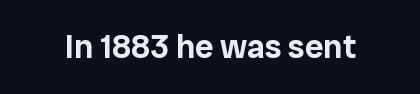
Q: Is the text italic (slanted)? A: No, it is upright.
Q: Is the typeface a serif or a sans-serif typeface? A: Sans-serif.
Q: Is the text underlined? A: No.
Q: Is the spacing between letters normal or unusually wide? A: Normal.
Q: Width (condensed, normal, or wide)? A: Normal.
Q: Stroke contrast? A: Low.
Q: x-height? A: Medium.
Q: Monospaced? A: No.
